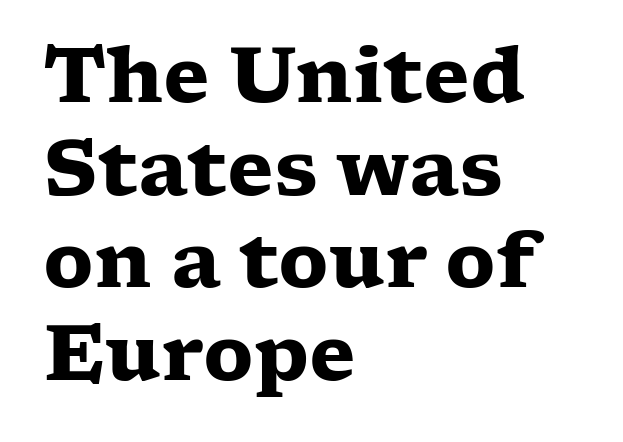
{"serif": "yes", "italic": "no", "bold": "yes", "weight": "heavy", "width": "wide", "stroke_contrast": "low", "x_height": "medium", "monospaced": "no", "underline": "no", "align": "left", "line_spacing_ratio": 1.22, "letter_spacing": "normal", "letter_spacing_em": 0.0, "glyph_px": 76}
